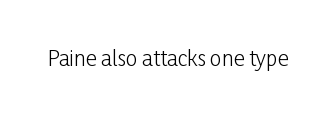
The passage shown is not underscored anywhere. The font's upright variant was chosen for this text. Stems here are at most as thick as an everyday book face. Observe the ordinary spacing: letters are neighbours, not strangers.
